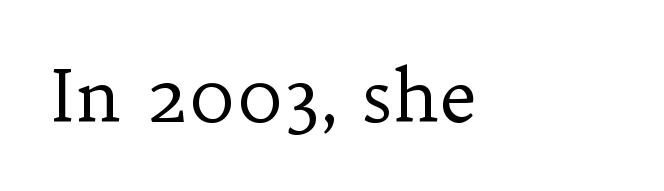
The space beneath each line is pristine and unruled. Typographically, this falls in the serif category. Note the varied advance widths — an 'i' is clearly narrower than an 'm'. No extra ink here — the face is not bold. The letters sit at their default tracking, neither squeezed nor spread.
